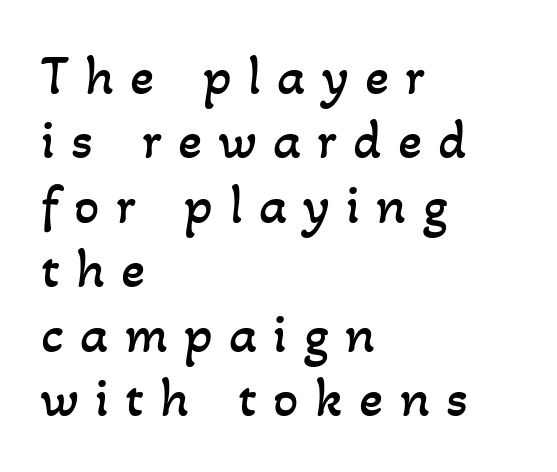
The image shows 56 px regular-weight type; set left-aligned, tight line spacing (1.15x), unusually wide letter spacing (+0.29 em), not underlined; low stroke contrast and a small x-height.
